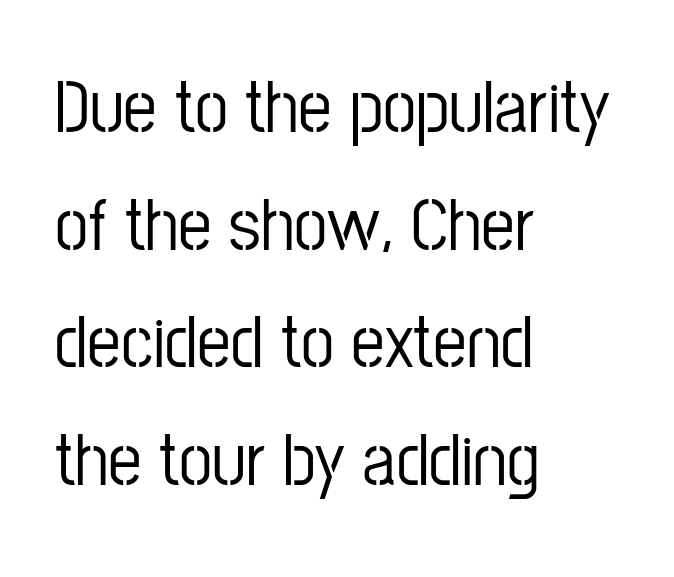
Line spacing here is normal. Here the designer chose a conventional face with non-uniform glyph widths. Regarding serifs, this sample does without them. Observe the ordinary spacing: letters are neighbours, not strangers. The rag falls on the right side of this text block.
